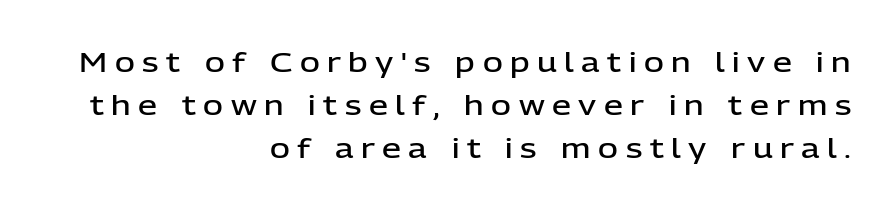
This sample keeps an unexceptional amount of space between lines. The baseline area is clear. The font is running at a semibold setting, under full bold. Between one letter and the next there's a generous, obvious gap.
